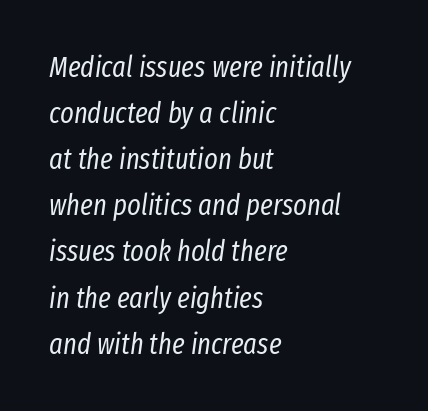
Successive baselines arrive at the customary interval. Is this a fixed-width face? No — the glyphs have proportional, varying widths. A light-to-regular cut is what we see here. This rendering leaves character spacing at its baseline value. The compositor pushed each line to the left boundary. The face used here has a pronounced slope to its letters.
